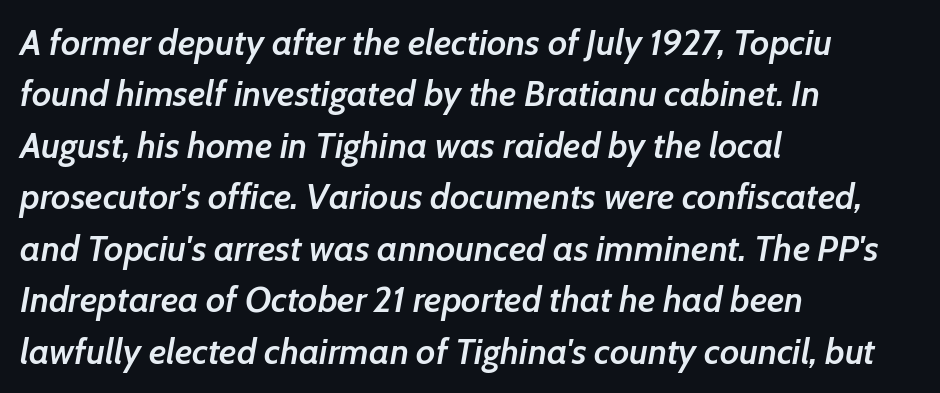
The image shows 36 px semibold type, italic (leaning right); set left-aligned, normal line spacing (1.43x), normal letter spacing, not underlined; low stroke contrast and a medium x-height.
